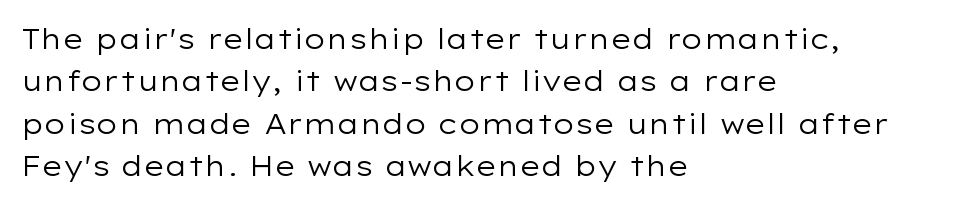
The image shows 28 px regular-weight, wide sans-serif type, upright; set left-aligned, normal line spacing (1.51x), normal letter spacing, not underlined; low stroke contrast and a medium x-height.
